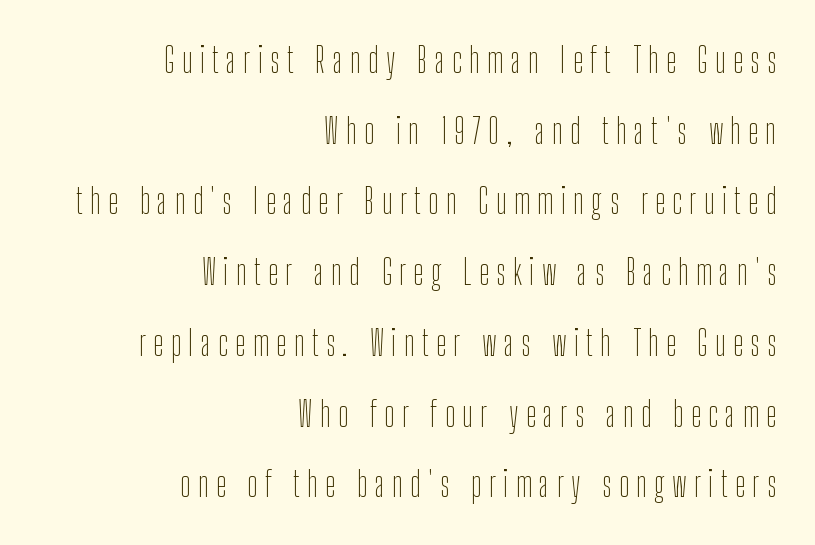
Q: Is the text bold? A: No.
Q: Is the text italic (slanted)? A: No, it is upright.
Q: Is the typeface a serif or a sans-serif typeface? A: Sans-serif.
Q: Is the text underlined? A: No.
Q: How is the paragraph aligned? A: Right-aligned.
Q: Is the spacing between letters normal or unusually wide? A: Unusually wide.
Q: Is the spacing between lines tight, normal or loose? A: Loose.
Q: Width (condensed, normal, or wide)? A: Condensed.
Q: Stroke contrast? A: Low.
Q: x-height? A: Medium.
Q: Monospaced? A: No.
